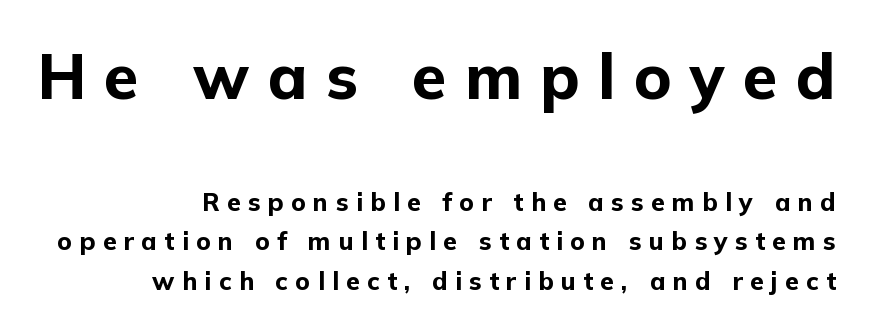
The image shows 63 px bold sans-serif type, upright; set right-aligned, normal line spacing (1.58x), unusually wide letter spacing (+0.29 em), not underlined; the first (top) block is 2.52x larger; low stroke contrast and a medium x-height.
